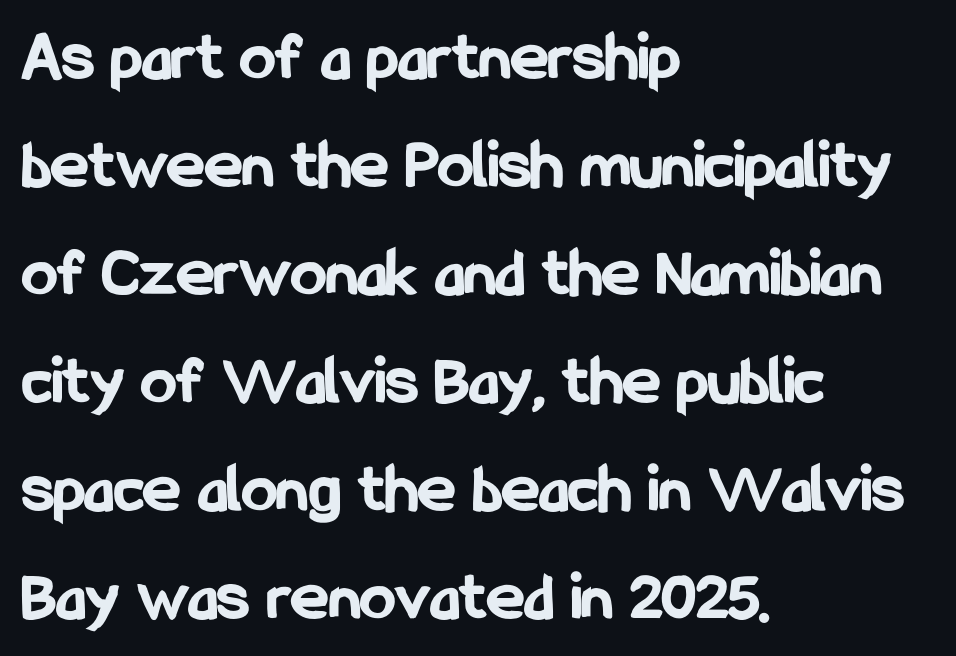
{"serif": "no", "italic": "no", "bold": "yes", "weight": "bold", "width": "condensed", "stroke_contrast": "low", "x_height": "medium", "monospaced": "no", "underline": "no", "align": "left", "line_spacing": "normal", "line_spacing_ratio": 1.52, "letter_spacing": "normal", "letter_spacing_em": 0.0, "glyph_px": 71}
